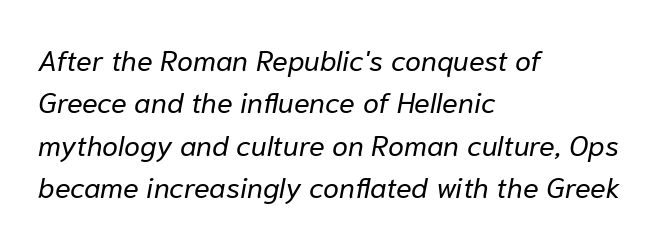
The image shows 29 px regular-weight type, italic (leaning right); set left-aligned, normal line spacing (1.46x), normal letter spacing, not underlined; low stroke contrast and a medium x-height.
